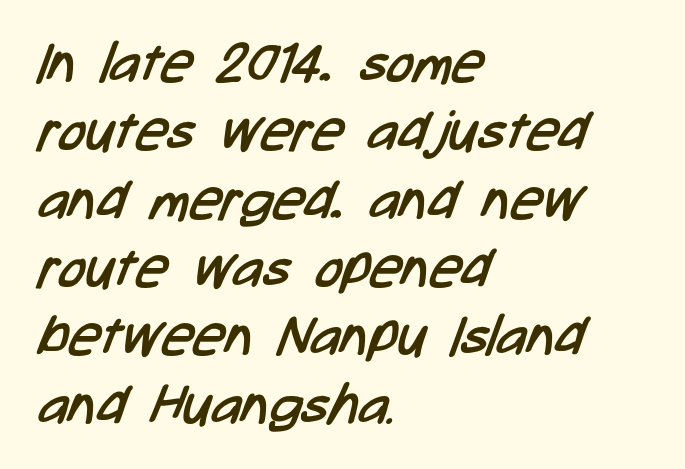
Q: Is the text bold? A: No.
Q: Is the typeface a serif or a sans-serif typeface? A: Sans-serif.
Q: Is the text underlined? A: No.
Q: How is the paragraph aligned? A: Left-aligned.
Q: Is the spacing between letters normal or unusually wide? A: Normal.
Q: Width (condensed, normal, or wide)? A: Condensed.
Q: Stroke contrast? A: Low.
Q: x-height? A: Medium.
Q: Monospaced? A: No.
